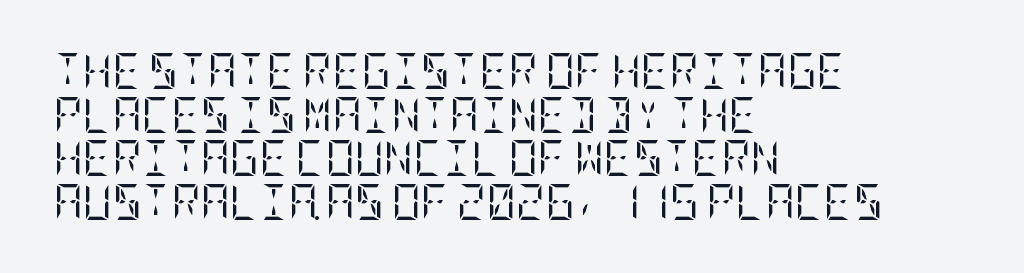
The image shows 36 px regular-weight, condensed serif type, upright; set left-aligned, line spacing 1.21x, normal letter spacing, not underlined; low stroke contrast and a large x-height.
